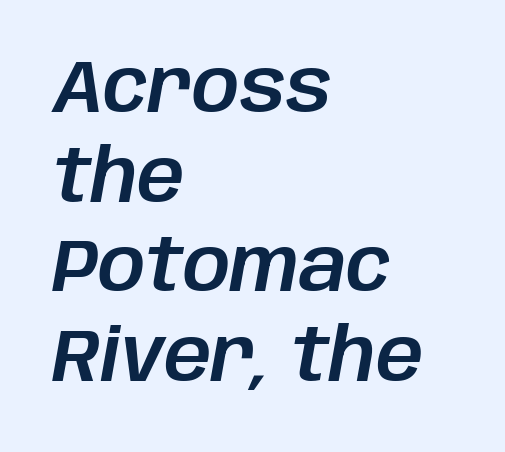
Short note: letters normally spaced. The passage shown leans; its letterforms are oblique. Does the copy run flush right? No — it runs flush left. Underline: absent. Think of a printed novel: that variable character pitch is what you see here.
